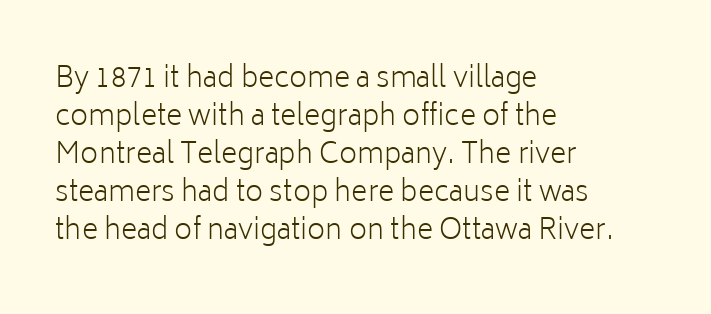
Q: Is the text bold? A: No.
Q: Is the text italic (slanted)? A: No, it is upright.
Q: Is the typeface a serif or a sans-serif typeface? A: Sans-serif.
Q: Is the text underlined? A: No.
Q: How is the paragraph aligned? A: Left-aligned.
Q: Is the spacing between letters normal or unusually wide? A: Normal.
Q: Is the spacing between lines tight, normal or loose? A: Normal.
Q: Width (condensed, normal, or wide)? A: Normal.
Q: Stroke contrast? A: Low.
Q: x-height? A: Medium.
Q: Monospaced? A: No.
